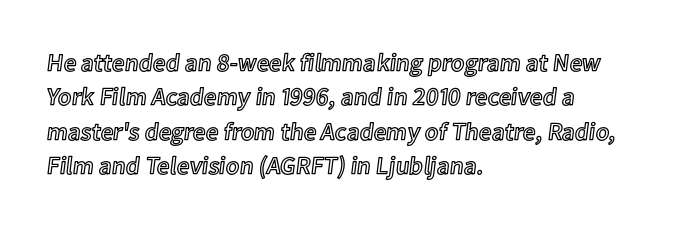
The image shows 25 px text type; set left-aligned, normal line spacing (1.38x), normal letter spacing, not underlined.
